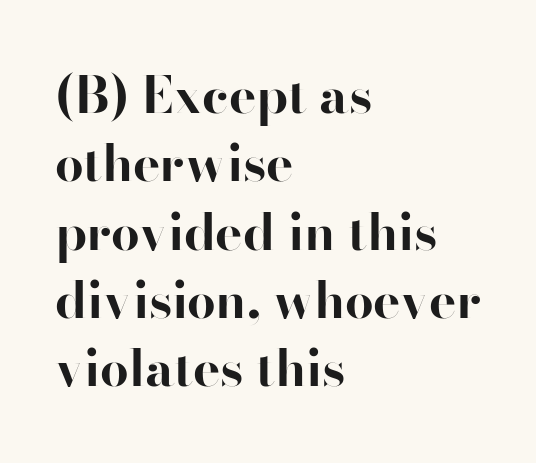
The image shows 51 px bold sans-serif type, upright; set left-aligned, normal line spacing (1.34x), normal letter spacing, not underlined; high stroke contrast and a small x-height.
